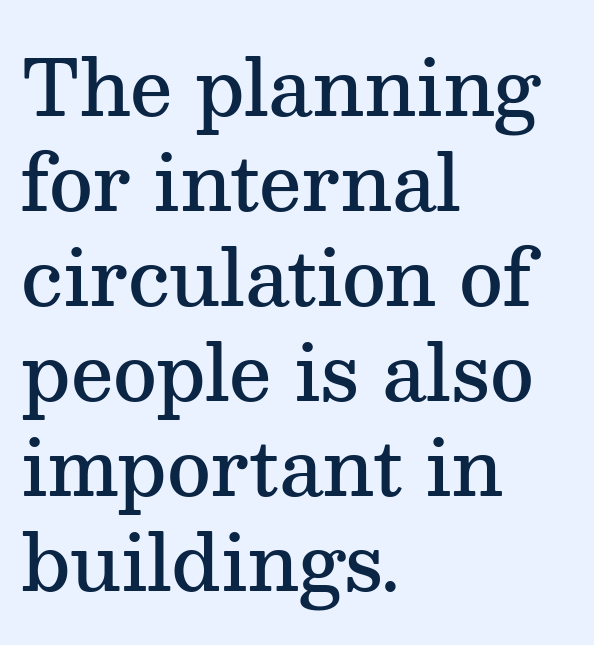
The image shows 76 px semibold serif type, upright; set left-aligned, normal line spacing (1.25x), normal letter spacing, not underlined; medium stroke contrast and a medium x-height.
